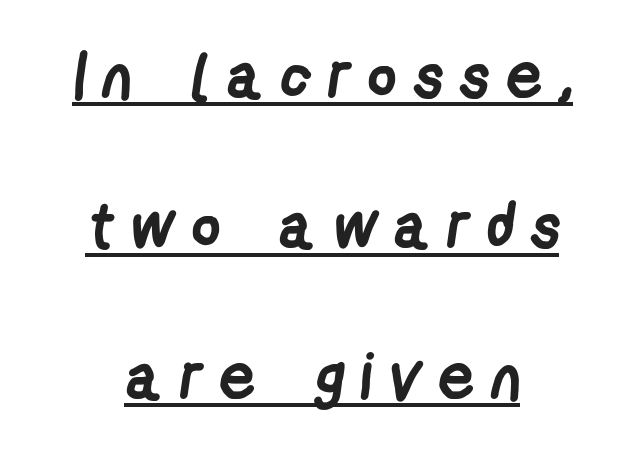
Q: Is the text bold? A: Yes.
Q: Is the typeface a serif or a sans-serif typeface? A: Sans-serif.
Q: Is the text underlined? A: Yes.
Q: Is the spacing between letters normal or unusually wide? A: Unusually wide.
Q: Is the spacing between lines tight, normal or loose? A: Loose.
Q: Width (condensed, normal, or wide)? A: Condensed.
Q: Stroke contrast? A: Low.
Q: x-height? A: Medium.
Q: Monospaced? A: No.
